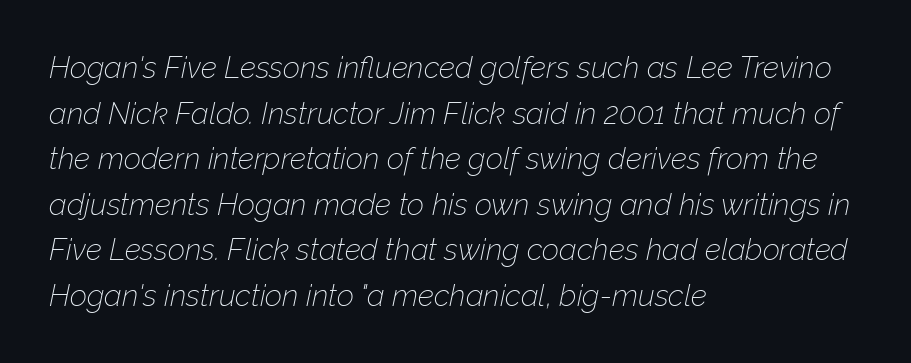
Q: Is the text bold? A: No.
Q: Is the text italic (slanted)? A: Yes, it leans right by about 12 degrees.
Q: Is the text underlined? A: No.
Q: How is the paragraph aligned? A: Left-aligned.
Q: Is the spacing between letters normal or unusually wide? A: Normal.
Q: Is the spacing between lines tight, normal or loose? A: Normal.
Q: Width (condensed, normal, or wide)? A: Normal.
Q: Stroke contrast? A: Low.
Q: x-height? A: Medium.
Q: Monospaced? A: No.
